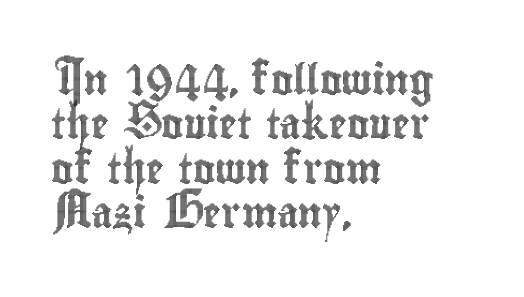
Is the block centered? No — it sits flush against the left margin. The rendering keeps characters at their native spacing. Honestly, there is no underline to notice here at all. Do the characters align in a grid? No, the font is proportional. Ordinary non-slanted type is in use. One glance says typical: line gaps are just what's usual.
